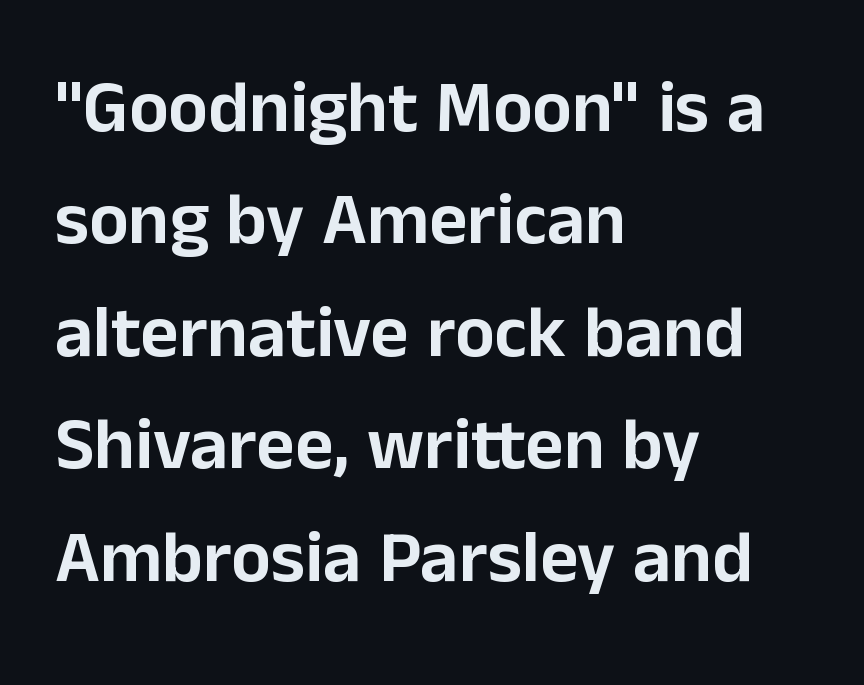
The image shows 74 px sans-serif type, upright; set left-aligned, normal line spacing (1.52x), normal letter spacing, not underlined; low stroke contrast and a medium x-height.
